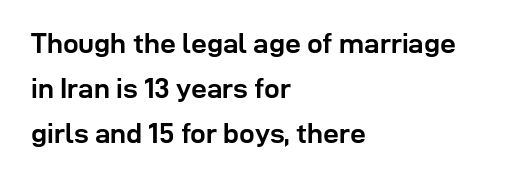
One-word summary of the alignment: left. Think of a printed novel: that variable character pitch is what you see here. The letters are bold, with thick, heavy strokes. A normal amount of white space separates one row of letters from the next. Observe the absence of serifs on each vertical stroke in this sample.
